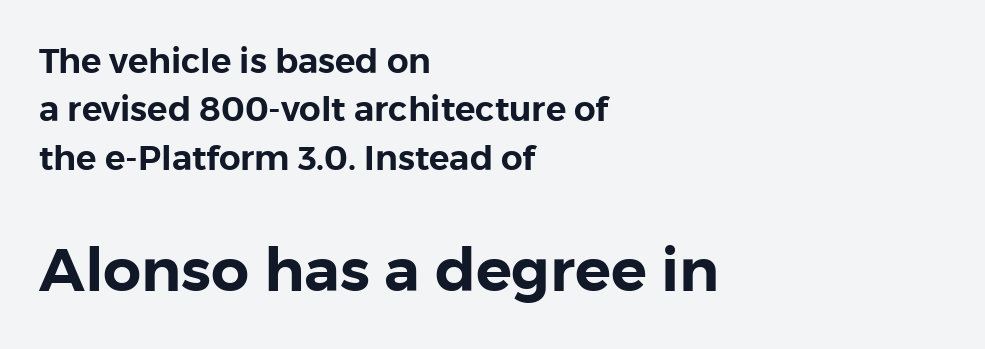
The image shows 60 px sans-serif type, upright; set left-aligned, normal line spacing (1.42x), normal letter spacing, not underlined; the second (bottom) block is 1.76x larger; low stroke contrast and a medium x-height.
